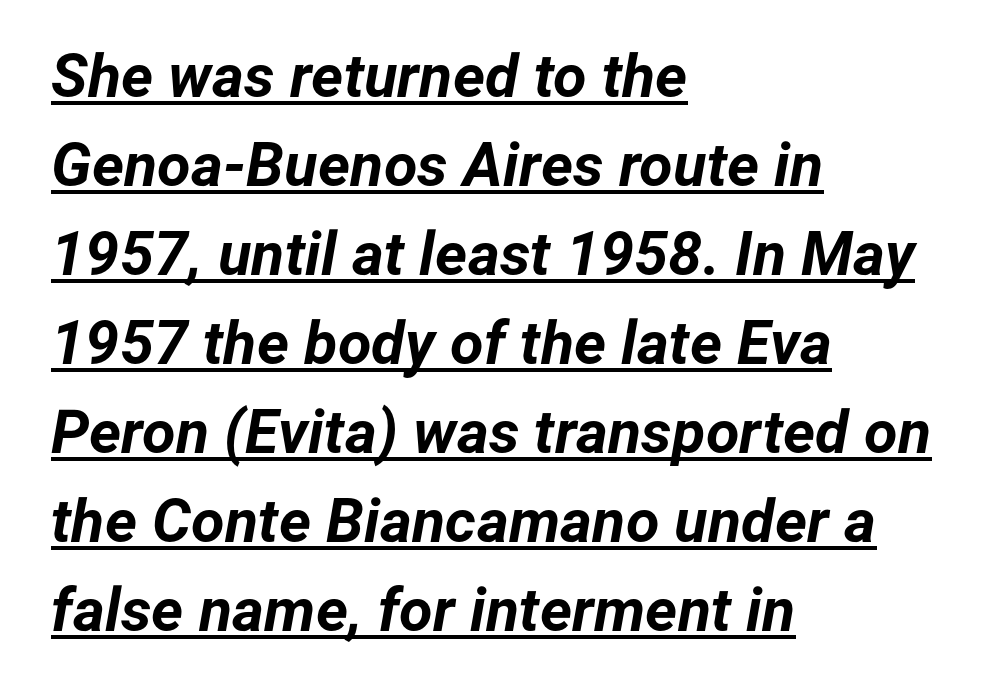
Style check: oblique. Has an underline been added? It has. The leading is moderate, giving the passage an even texture. Each letter keeps its own natural width here, so spacing adapts to shape. Spacing between characters is what you'd get straight out of the box.
